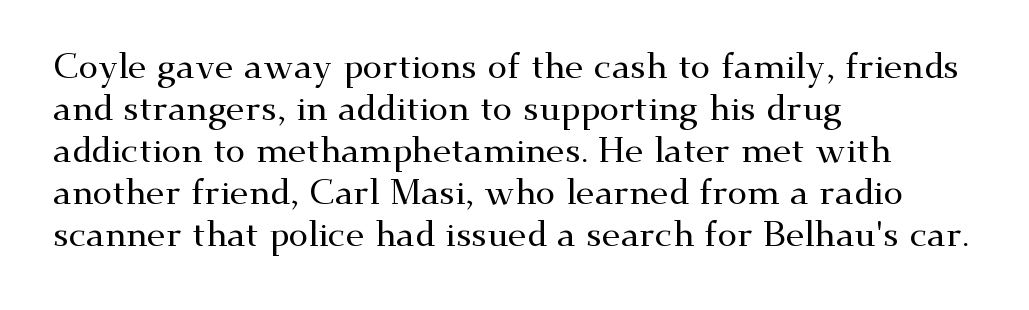
{"serif": "yes", "italic": "no", "width": "wide", "stroke_contrast": "medium", "x_height": "small", "monospaced": "no", "underline": "no", "align": "left", "line_spacing_ratio": 1.2, "letter_spacing": "normal", "letter_spacing_em": 0.0, "glyph_px": 35}
